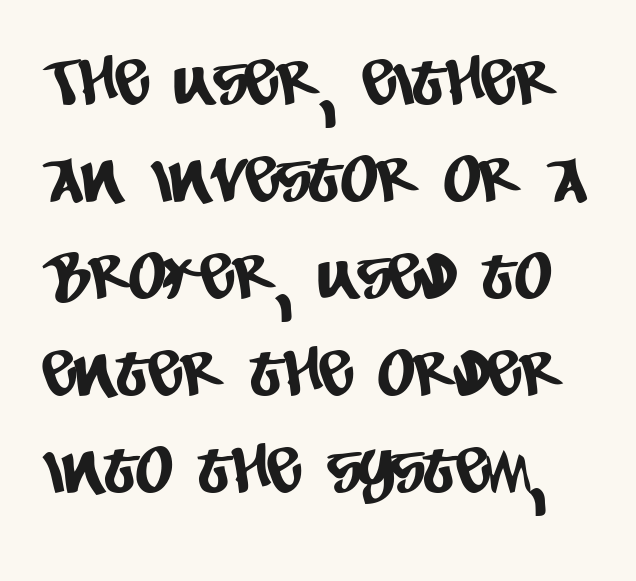
You could not count columns in this text — the font is proportionally spaced. How are the letters spaced? Ordinarily, with no added tracking. Letterform terminals end flat and unadorned throughout the passage. Normally led — the rows are evenly, conventionally spaced. The area under the type is left untouched.
